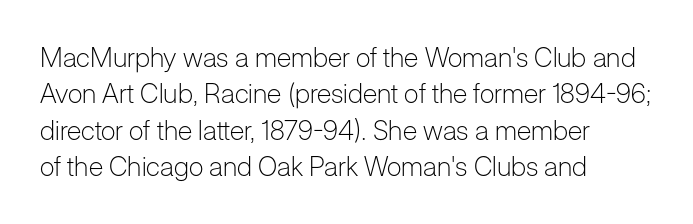
{"italic": "no", "bold": "no", "underline": "no", "align": "left", "line_spacing": "normal", "line_spacing_ratio": 1.35, "letter_spacing": "normal", "letter_spacing_em": 0.0, "glyph_px": 27}
